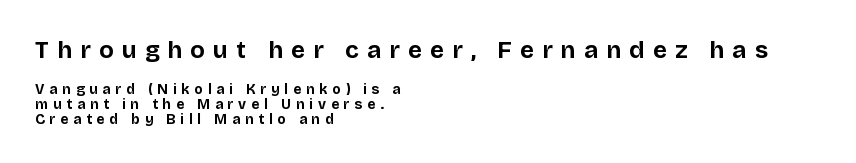
Caption: expanded tracking, letters set apart. Whoever set this chose condensed vertical rhythm over breathing room. Typographic density is high because the face is bold. Visually the block forms a straight wall on the left and a jagged coastline on the right. Has an underline been added? It has not. Every character sits straight up, as roman type does.
